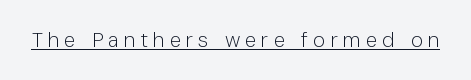
Q: Is the text bold? A: No.
Q: Is the text italic (slanted)? A: No, it is upright.
Q: Is the text underlined? A: Yes.
Q: Is the spacing between letters normal or unusually wide? A: Unusually wide.
